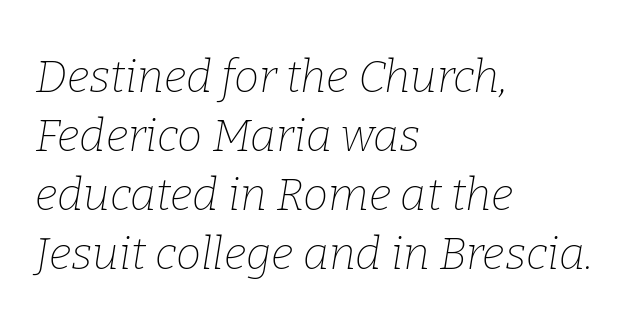
Q: Is the text bold? A: No.
Q: Is the text italic (slanted)? A: Yes, it leans right by about 9 degrees.
Q: Is the typeface a serif or a sans-serif typeface? A: Serif.
Q: Is the text underlined? A: No.
Q: How is the paragraph aligned? A: Left-aligned.
Q: Is the spacing between letters normal or unusually wide? A: Normal.
Q: Is the spacing between lines tight, normal or loose? A: Normal.
Q: Width (condensed, normal, or wide)? A: Normal.
Q: Stroke contrast? A: Low.
Q: x-height? A: Medium.
Q: Monospaced? A: No.
